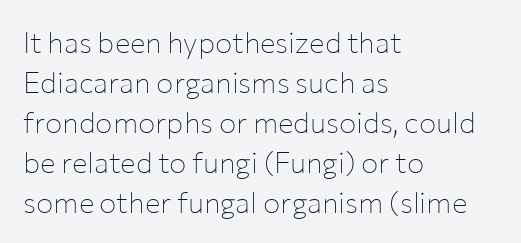
Bare-footed words on every line. Every row of glyphs begins at an identical x-position on the left. The strokes carry an ordinary text weight at most. Character widths vary here, with narrow letters taking less room than wide ones. The line-height multiplier appears to be the usual default. Characters remain perfectly vertical along every line.
